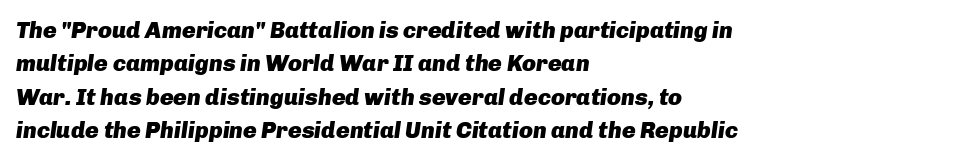
A full-strength bold gives these letters their thick strokes. Is the type slanted? Yes — the strokes lean at a clear angle. Left-aligned paragraph, ragged on the right. Whoever set this chose a conventional vertical rhythm.
